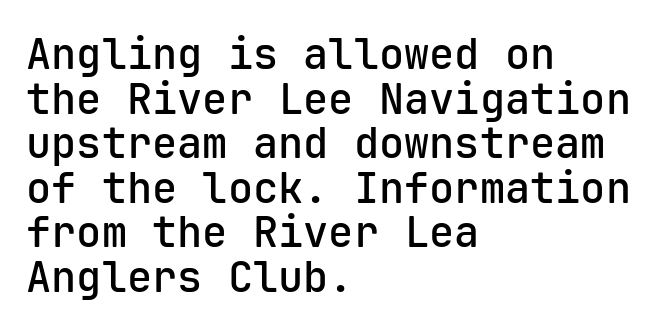
The horizontal fit of the characters is conventional and even. The passage shown is typeset with a sans-serif family. This sample has the even, mechanical cadence of fixed-width lettering. Compared with a centered layout, this one pins lines to the left instead. The strokes are fattened partway — semibold, not bold. Posture: straight, roman, zero tilt.
